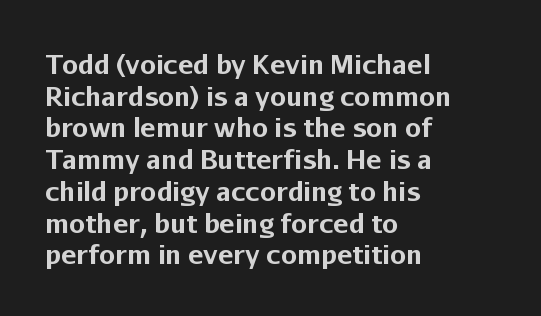
Q: Is the text bold? A: Yes.
Q: Is the text italic (slanted)? A: No, it is upright.
Q: Is the text underlined? A: No.
Q: How is the paragraph aligned? A: Left-aligned.
Q: Is the spacing between letters normal or unusually wide? A: Normal.
